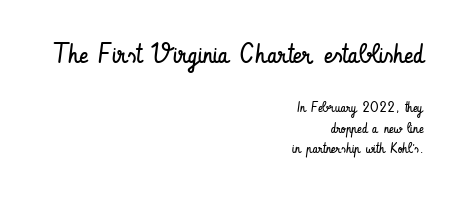
Q: Is the text bold? A: No.
Q: Is the text italic (slanted)? A: No, it is upright.
Q: Is the text underlined? A: No.
Q: How is the paragraph aligned? A: Right-aligned.
Q: Is the spacing between letters normal or unusually wide? A: Normal.
Q: Is the spacing between lines tight, normal or loose? A: Normal.
Q: Which block of text is set in a larger size, the first (top) or the second (bottom)? A: The first (top) one.
